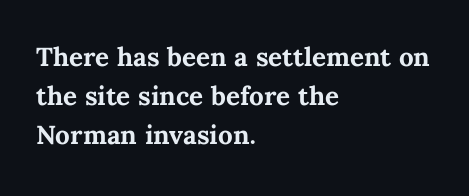
The image shows 26 px bold type, upright; set left-aligned, normal line spacing (1.5x), normal letter spacing, not underlined.
